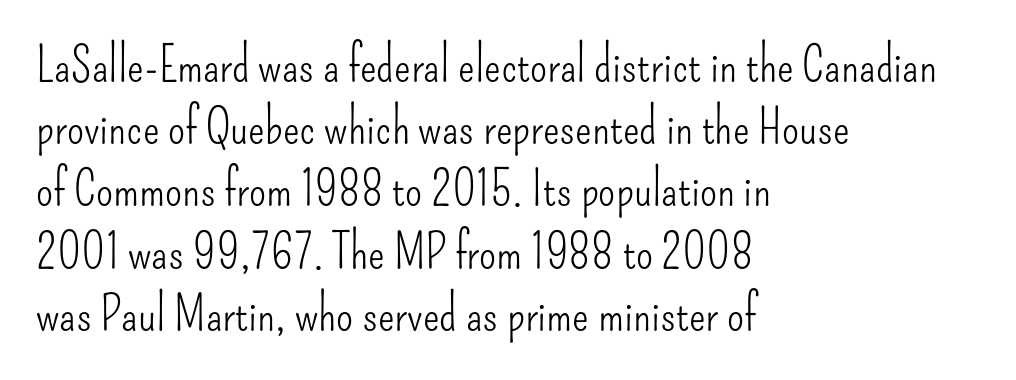
The image shows 49 px light, condensed sans-serif type, upright; set left-aligned, normal line spacing (1.27x), normal letter spacing, not underlined; low stroke contrast and a small x-height.
